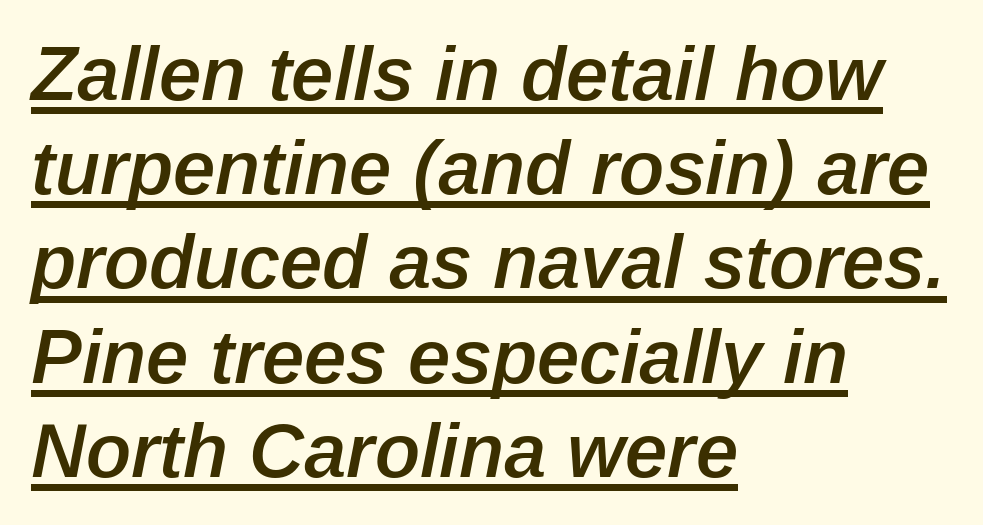
{"italic": "yes", "lean": "right", "slant_degrees": 12, "bold": "semi", "weight": "semibold", "width": "normal", "stroke_contrast": "low", "x_height": "medium", "monospaced": "no", "underline": "yes", "align": "left", "line_spacing_ratio": 1.24, "letter_spacing": "normal", "letter_spacing_em": 0.0, "glyph_px": 76}
